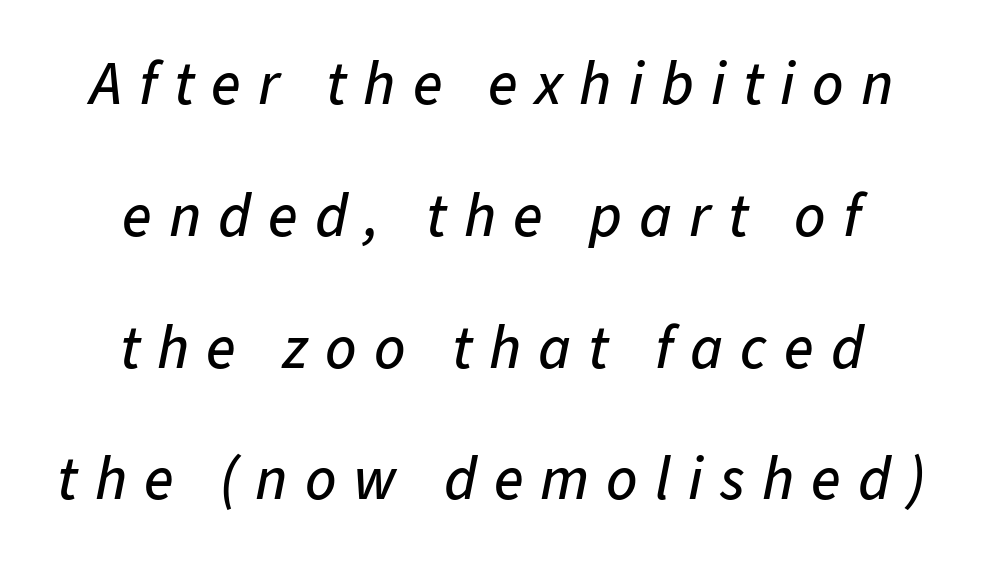
Interline gaps are noticeably wide in this sample. Is this a fixed-width face? No — the glyphs have proportional, varying widths. The space directly below the letters is spotless. The face used here has a pronounced slope to its letters. This sample is center-justified, so both line endings float freely. Between one letter and the next there's a generous, obvious gap.
